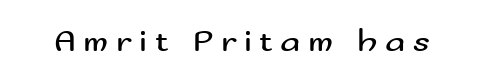
No word sits above an underline. Stems and bowls with no extra thickness — not bold. Look at the tracking — it's clearly loosened, letters drifting apart. Is this a fixed-width face? No — the glyphs have proportional, varying widths.
